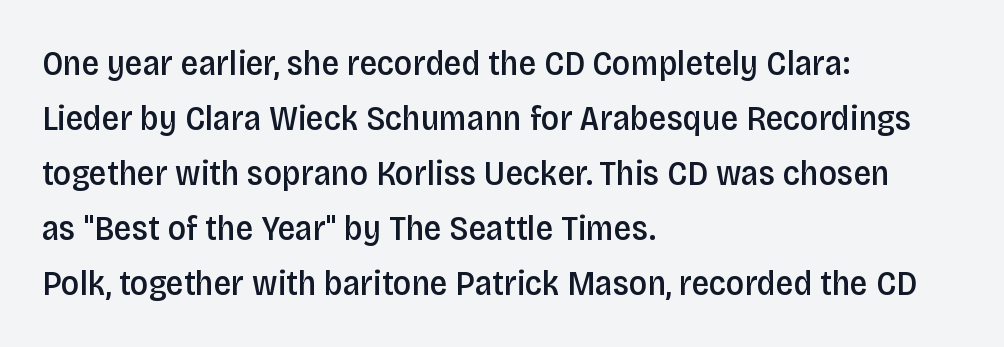
Q: Is the text bold? A: Semi-bold.
Q: Is the text italic (slanted)? A: No, it is upright.
Q: Is the typeface a serif or a sans-serif typeface? A: Sans-serif.
Q: Is the text underlined? A: No.
Q: How is the paragraph aligned? A: Left-aligned.
Q: Is the spacing between letters normal or unusually wide? A: Normal.
Q: Is the spacing between lines tight, normal or loose? A: Normal.
Q: Width (condensed, normal, or wide)? A: Condensed.
Q: Stroke contrast? A: Low.
Q: x-height? A: Large.
Q: Monospaced? A: No.
